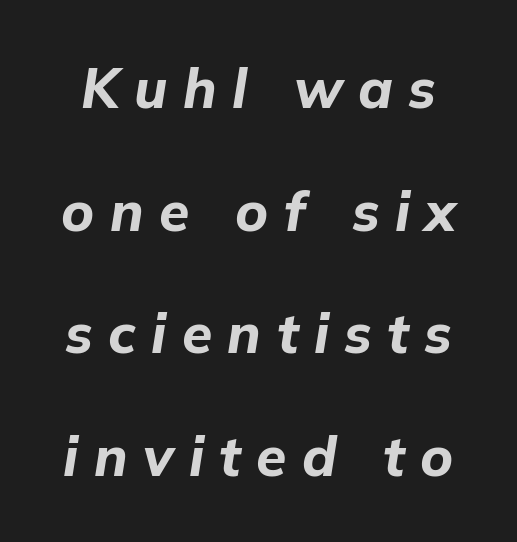
{"italic": "yes", "lean": "right", "slant_degrees": 9, "bold": "yes", "weight": "bold", "width": "normal", "stroke_contrast": "low", "x_height": "medium", "monospaced": "no", "underline": "no", "line_spacing": "loose", "line_spacing_ratio": 2.23, "letter_spacing": "wide", "letter_spacing_em": 0.28, "glyph_px": 55}
